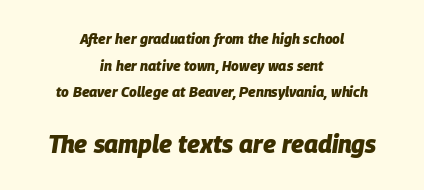
The image shows 24 px bold type, italic (leaning right); set centered, loose line spacing (1.91x), normal letter spacing, not underlined; the second (bottom) block is 1.71x larger.
